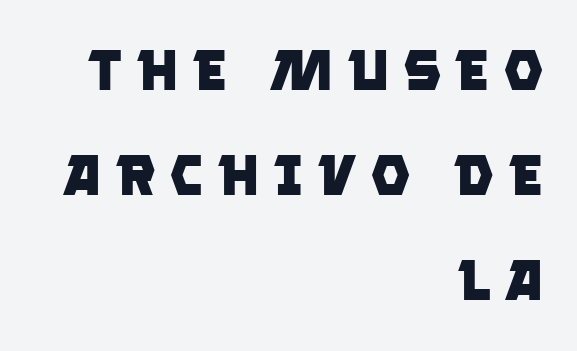
The image shows 57 px heavy sans-serif type; set right-aligned, line spacing 1.84x, unusually wide letter spacing (+0.23 em), not underlined; low stroke contrast and a large x-height.
